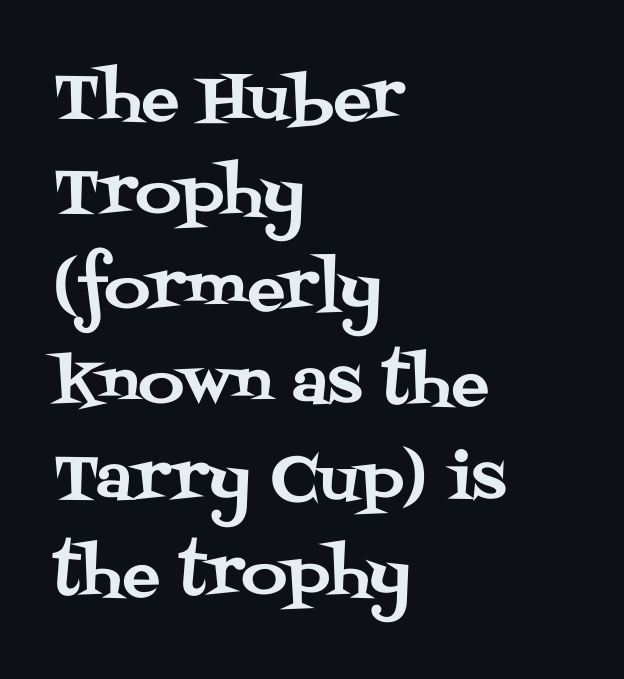
{"serif": "yes", "italic": "no", "width": "normal", "stroke_contrast": "medium", "x_height": "large", "monospaced": "no", "underline": "no", "align": "left", "line_spacing": "normal", "line_spacing_ratio": 1.51, "letter_spacing": "normal", "letter_spacing_em": 0.0, "glyph_px": 63}
